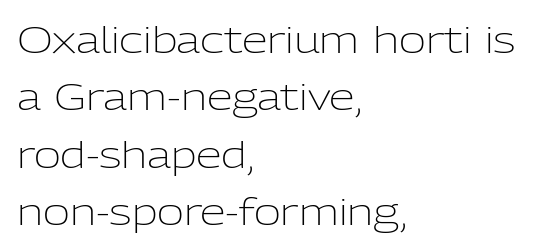
Descenders are the only things crossing below the line. Unlike a traditional serif, this face leaves its strokes unadorned. Every row of glyphs begins at an identical x-position on the left. The face used here is proportionally spaced, like ordinary book or web type.
